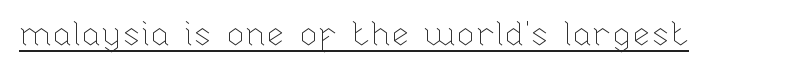
Unlike italic type, these characters show no tilt at all. No heavy texture on the line: the type isn't bold. Do the characters align in a grid? No, the font is proportional. Compared with undecorated copy, this sample adds a rule below the words.
